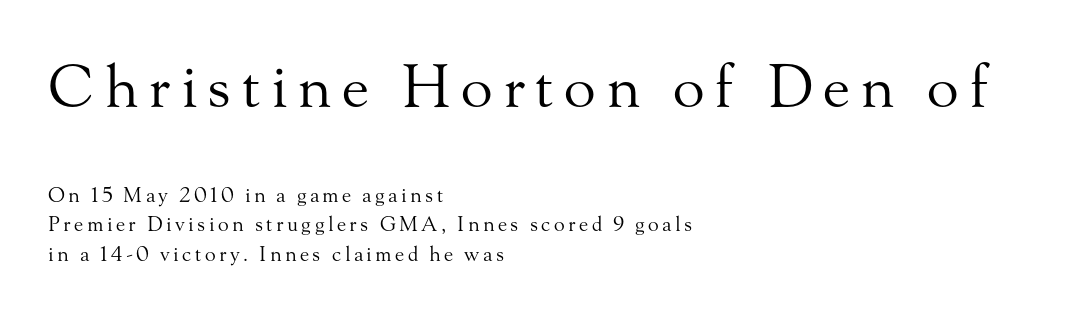
Q: Is the text bold? A: No.
Q: Is the text italic (slanted)? A: No, it is upright.
Q: Is the typeface a serif or a sans-serif typeface? A: Serif.
Q: Is the text underlined? A: No.
Q: How is the paragraph aligned? A: Left-aligned.
Q: Is the spacing between lines tight, normal or loose? A: Normal.
Q: Which block of text is set in a larger size, the first (top) or the second (bottom)? A: The first (top) one.
Q: Width (condensed, normal, or wide)? A: Normal.
Q: Stroke contrast? A: Medium.
Q: x-height? A: Small.
Q: Monospaced? A: No.
